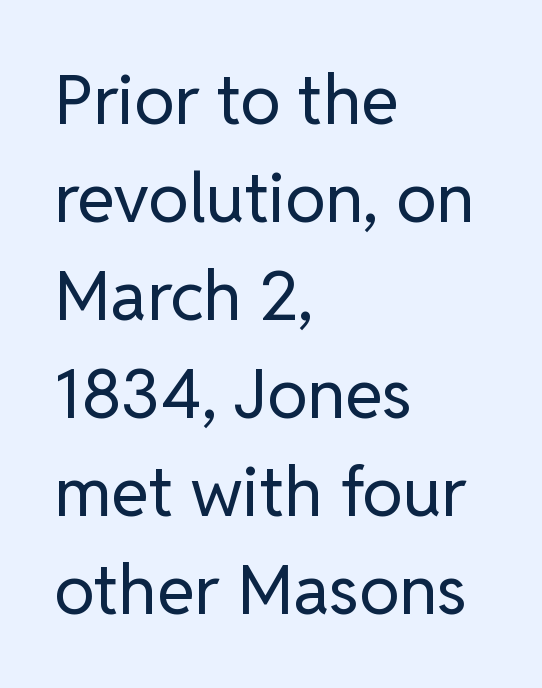
Q: Is the text bold? A: No.
Q: Is the text italic (slanted)? A: No, it is upright.
Q: Is the typeface a serif or a sans-serif typeface? A: Sans-serif.
Q: Is the text underlined? A: No.
Q: How is the paragraph aligned? A: Left-aligned.
Q: Is the spacing between letters normal or unusually wide? A: Normal.
Q: Is the spacing between lines tight, normal or loose? A: Normal.
Q: Width (condensed, normal, or wide)? A: Normal.
Q: Stroke contrast? A: Low.
Q: x-height? A: Medium.
Q: Monospaced? A: No.
